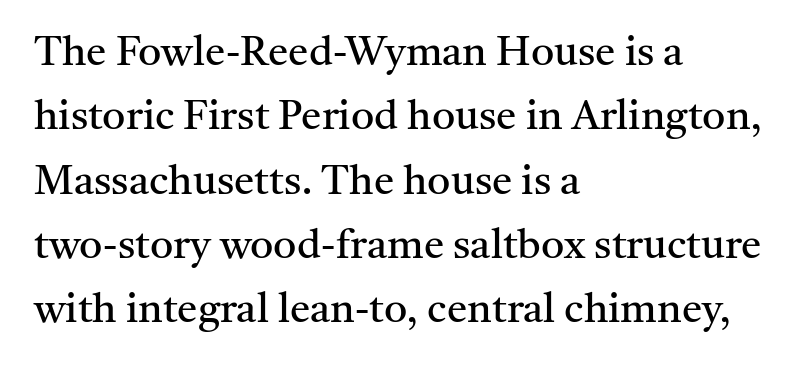
The image shows 41 px regular-weight serif type, upright; set left-aligned, normal line spacing (1.57x), normal letter spacing, not underlined; medium stroke contrast and a medium x-height.
